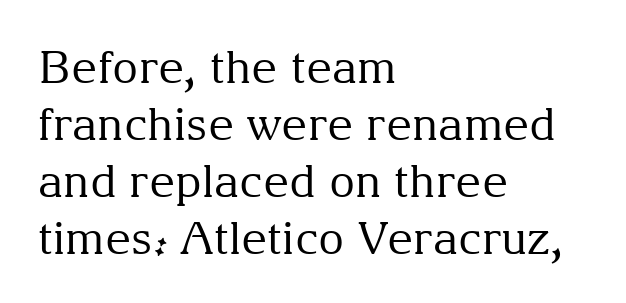
The image shows 45 px regular-weight serif type, upright; set left-aligned, normal line spacing (1.27x), normal letter spacing, not underlined; medium stroke contrast and a medium x-height.
